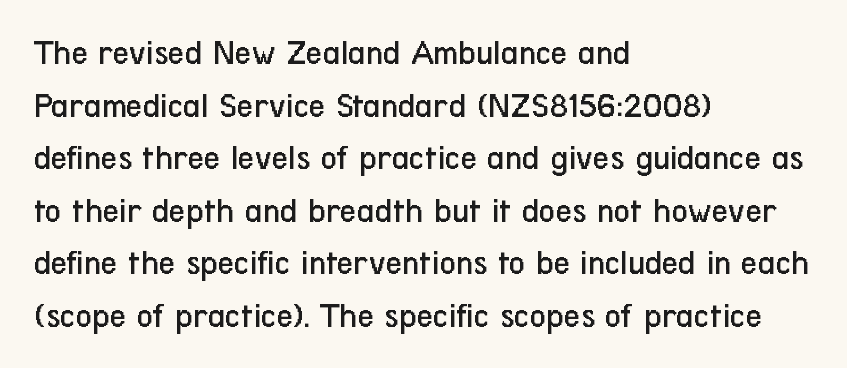
The image shows 36 px regular-weight, condensed sans-serif type, upright; set left-aligned, normal line spacing (1.46x), normal letter spacing, not underlined; low stroke contrast and a medium x-height.
